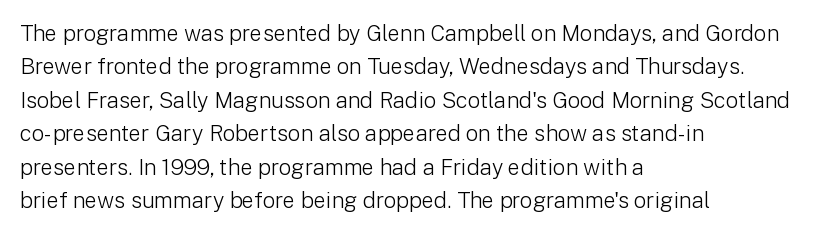
Summary of vertical rhythm: regular, with standard interline spacing. No extra ink here — the face is not bold. Quick note: not italic, upright. Horizontal alignment here is leftward, the default for most running prose.
